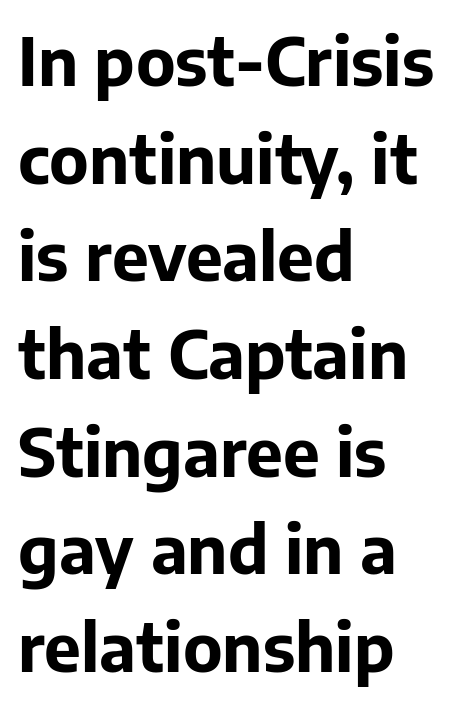
Q: Is the text bold? A: Yes.
Q: Is the text italic (slanted)? A: No, it is upright.
Q: Is the typeface a serif or a sans-serif typeface? A: Sans-serif.
Q: Is the text underlined? A: No.
Q: How is the paragraph aligned? A: Left-aligned.
Q: Is the spacing between letters normal or unusually wide? A: Normal.
Q: Is the spacing between lines tight, normal or loose? A: Normal.
Q: Width (condensed, normal, or wide)? A: Normal.
Q: Stroke contrast? A: Low.
Q: x-height? A: Medium.
Q: Monospaced? A: No.
